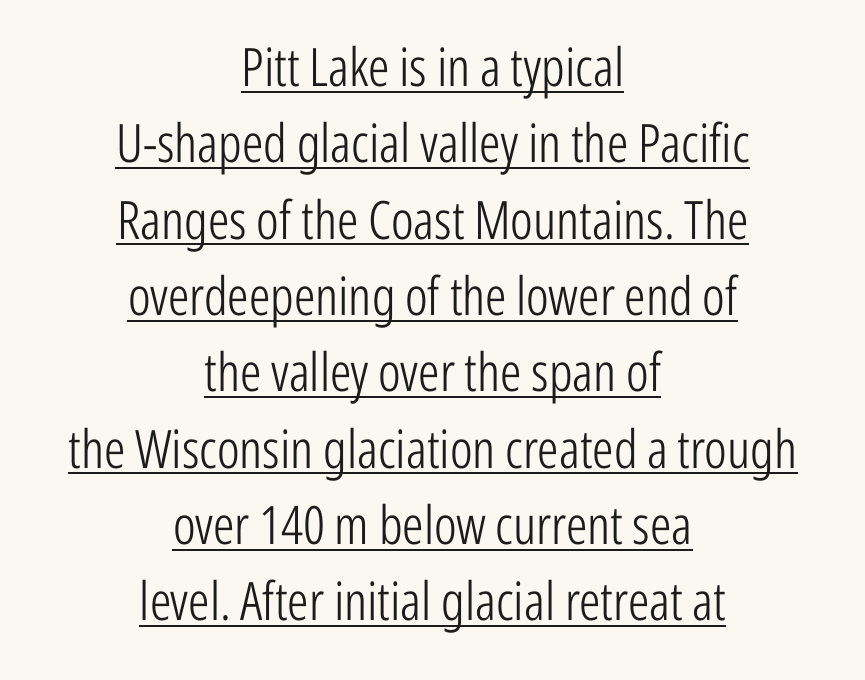
The image shows 53 px light, condensed sans-serif type, upright; set centered, normal line spacing (1.44x), normal letter spacing, underlined; low stroke contrast and a medium x-height.
